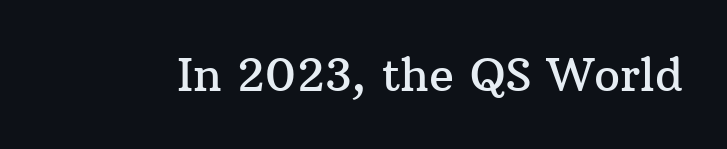
Q: Is the text italic (slanted)? A: No, it is upright.
Q: Is the typeface a serif or a sans-serif typeface? A: Serif.
Q: Is the text underlined? A: No.
Q: Is the spacing between letters normal or unusually wide? A: Normal.
Q: Width (condensed, normal, or wide)? A: Normal.
Q: Stroke contrast? A: Medium.
Q: x-height? A: Medium.
Q: Monospaced? A: No.
